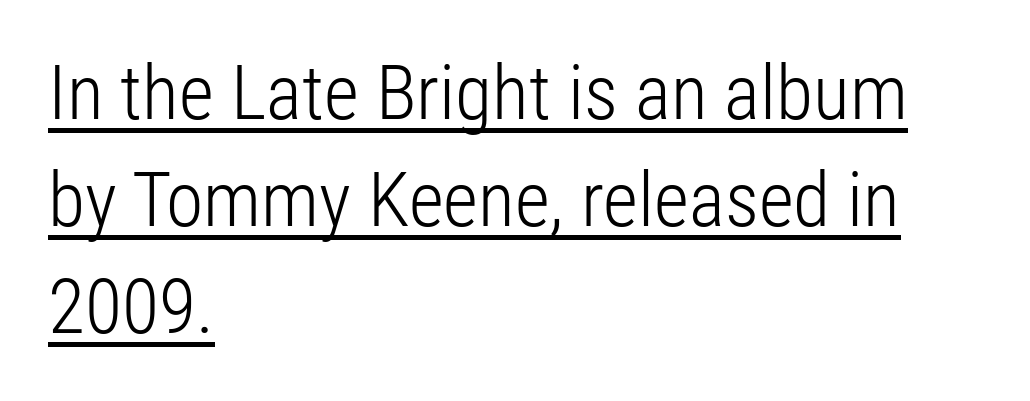
The image shows 76 px light, condensed sans-serif type, upright; set left-aligned, normal line spacing (1.41x), normal letter spacing, underlined; low stroke contrast and a medium x-height.
